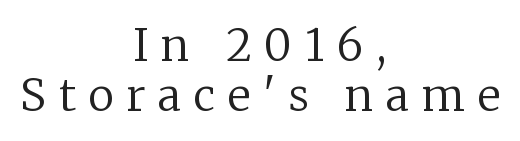
Regarding leading, the lines here are crowded together. This sample uses an upright cut, with every glyph sitting square on the baseline. Each line is balanced around a shared central axis. This rendering features lettering with no underline. Serif or sans? Serif — the stroke terminals have little feet.
